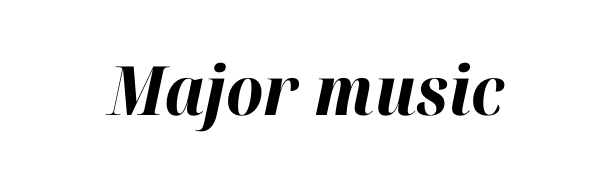
{"italic": "yes", "lean": "right", "slant_degrees": 12, "bold": "yes", "weight": "bold", "width": "normal", "stroke_contrast": "high", "x_height": "medium", "monospaced": "no", "underline": "no", "letter_spacing": "normal", "letter_spacing_em": 0.0, "glyph_px": 68}
